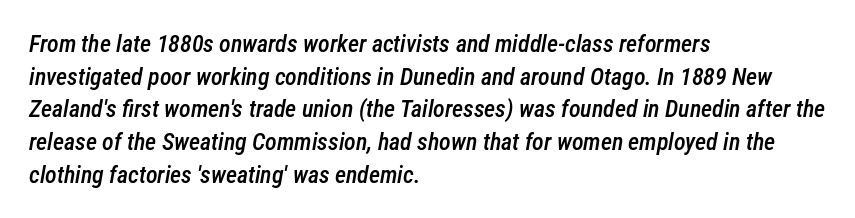
Line spacing here is normal. The specimen omits any rule beneath the text block's lines. The face used here is a semibold: visibly heavier than regular, lighter than bold. The rag falls on the right side of this text block. Characters follow at the spacing the type designer built in. Does the lettering tilt? It does — this is italic.
